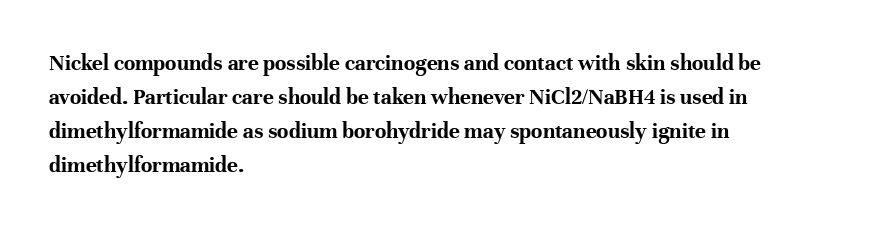
Q: Is the text bold? A: Yes.
Q: Is the text italic (slanted)? A: No, it is upright.
Q: Is the text underlined? A: No.
Q: How is the paragraph aligned? A: Left-aligned.
Q: Is the spacing between letters normal or unusually wide? A: Normal.
Q: Is the spacing between lines tight, normal or loose? A: Normal.
